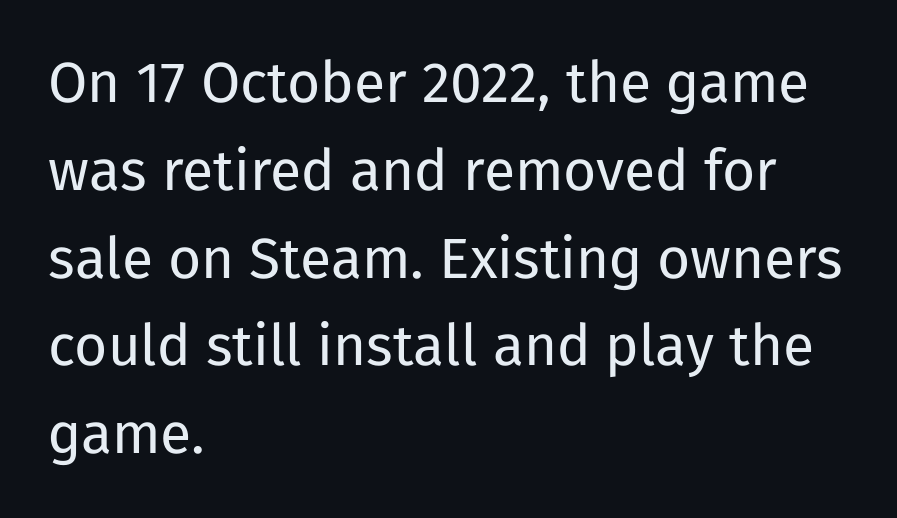
Caption: standard tracking, unaltered. A bare baseline throughout the passage. The leading is moderate, giving the passage an even texture. What kind of face is this? One without serifs — a sans.
